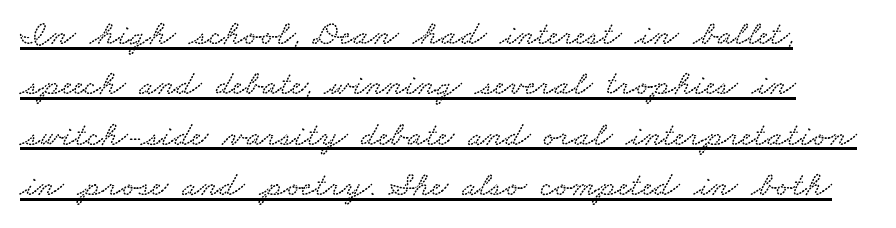
The image shows 35 px wide type; set normal line spacing (1.44x), normal letter spacing, underlined; low stroke contrast and a small x-height.
